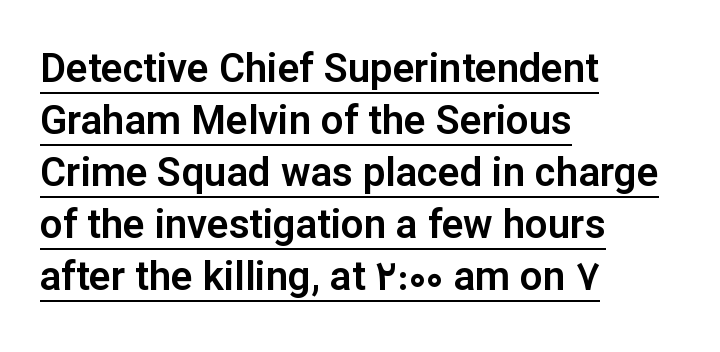
The image shows 40 px sans-serif type, upright; set left-aligned, normal line spacing (1.3x), normal letter spacing, underlined; low stroke contrast and a medium x-height.
